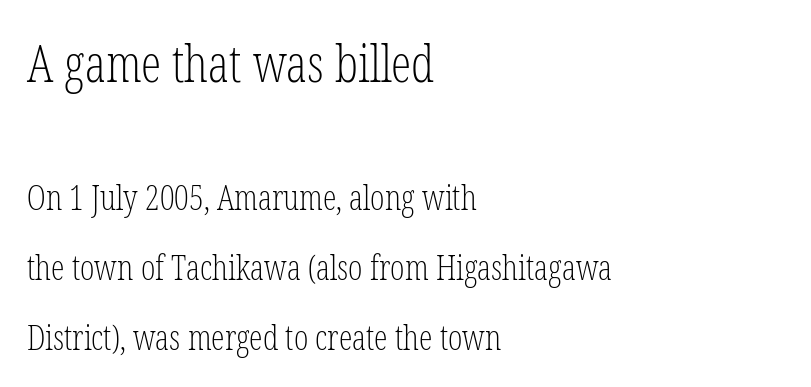
{"serif": "yes", "italic": "no", "bold": "no", "weight": "light", "width": "condensed", "stroke_contrast": "low", "x_height": "medium", "monospaced": "no", "underline": "no", "align": "left", "line_spacing": "loose", "line_spacing_ratio": 2.06, "letter_spacing": "normal", "letter_spacing_em": 0.0, "larger_block": "first", "size_ratio": 1.5, "glyph_px": 51}
